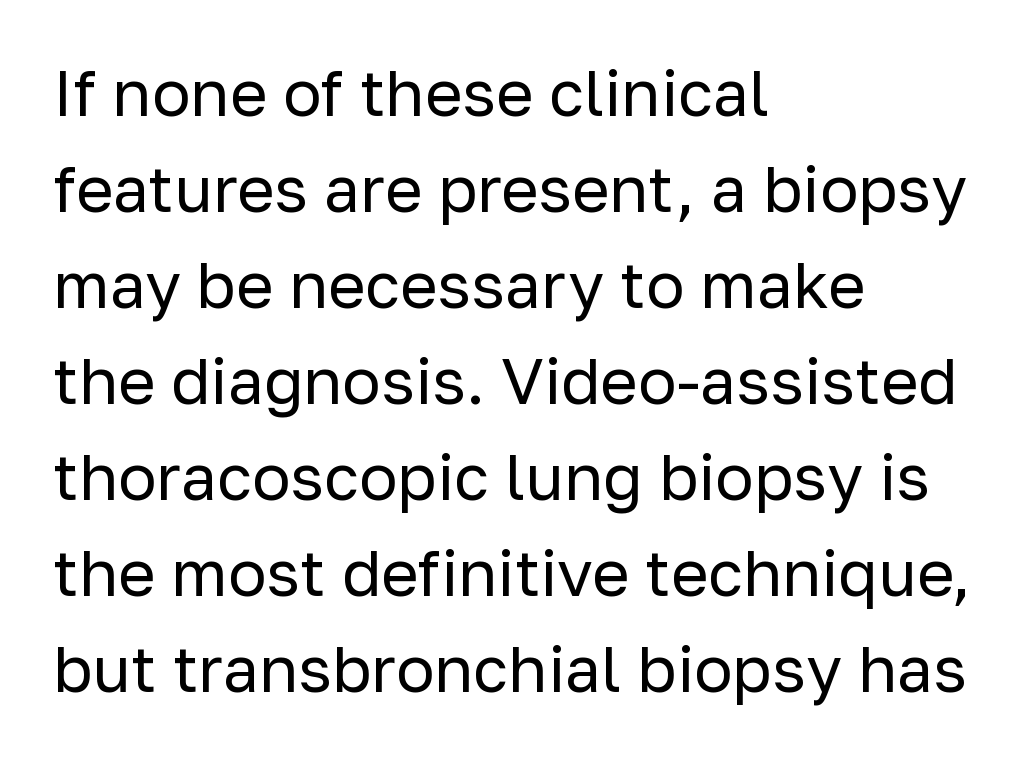
The image shows 64 px regular-weight sans-serif type, upright; set left-aligned, normal line spacing (1.5x), normal letter spacing, not underlined; low stroke contrast and a medium x-height.
